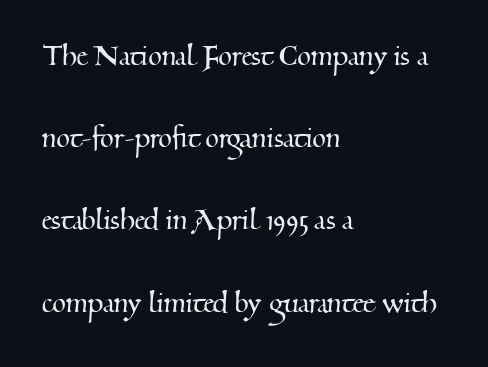
The image shows 35 px serif type; set left-aligned, loose line spacing (2.35x), normal letter spacing, not underlined; medium stroke contrast and a small x-height.
